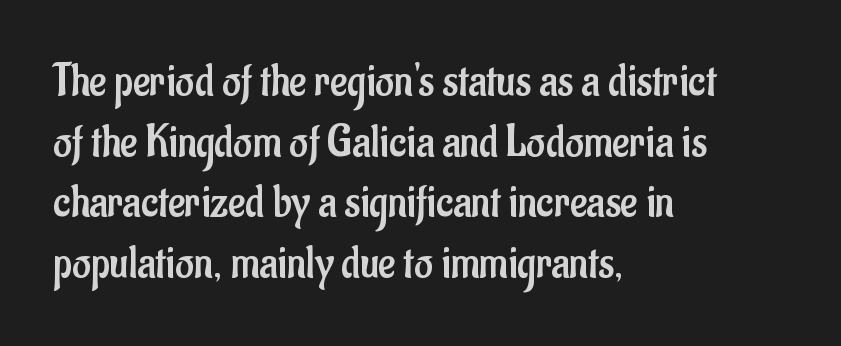
Heaviness? Minimal to ordinary, like unemphasized prose. You could not count columns in this text — the font is proportionally spaced. Quick note: not italic, upright. Nothing unusual about the tracking: characters are spaced as the font intends. Regarding leading, the lines here are spaced in the standard way. The strip under each line holds only bare page.
